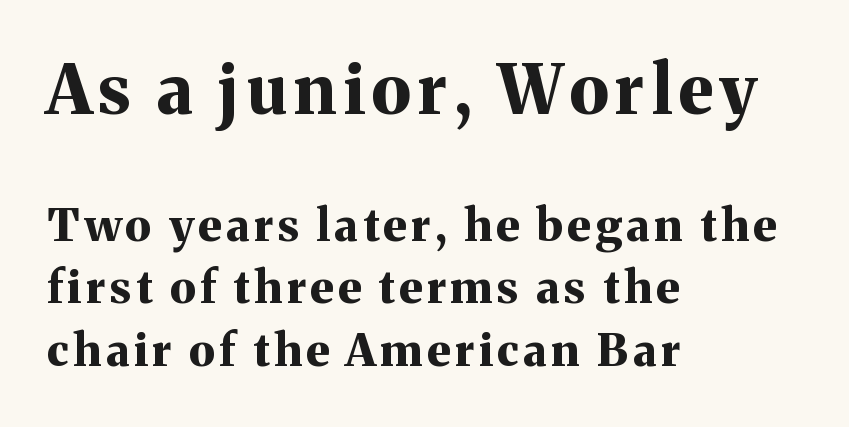
Do the characters align in a grid? No, the font is proportional. This is serif lettering, the kind often seen in printed books. The emphasis by scale lands on block number one, above. Heavy-handed strokes throughout: this text is bold. The lettering holds an erect, upright posture throughout.
